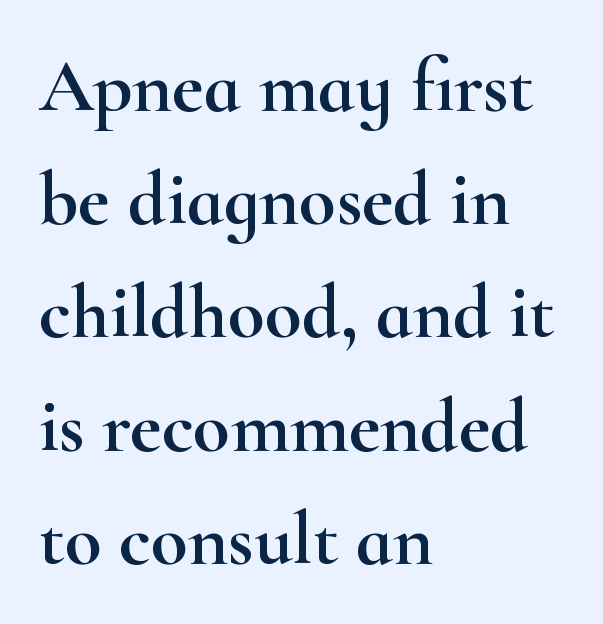
{"serif": "yes", "italic": "no", "width": "wide", "stroke_contrast": "high", "x_height": "small", "monospaced": "no", "underline": "no", "align": "left", "line_spacing": "normal", "line_spacing_ratio": 1.49, "letter_spacing": "normal", "letter_spacing_em": 0.0, "glyph_px": 76}
